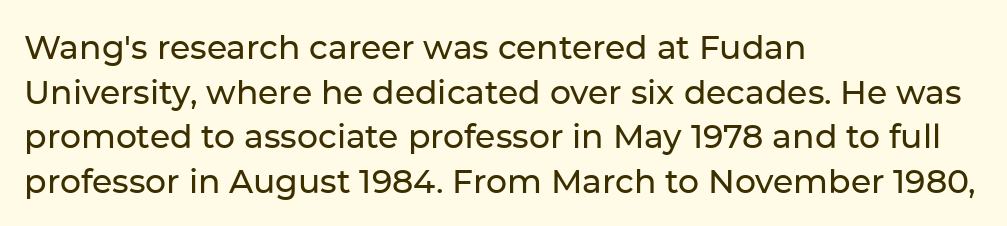
Q: Is the text italic (slanted)? A: No, it is upright.
Q: Is the typeface a serif or a sans-serif typeface? A: Sans-serif.
Q: Is the text underlined? A: No.
Q: How is the paragraph aligned? A: Left-aligned.
Q: Is the spacing between letters normal or unusually wide? A: Normal.
Q: Is the spacing between lines tight, normal or loose? A: Normal.
Q: Width (condensed, normal, or wide)? A: Normal.
Q: Stroke contrast? A: Low.
Q: x-height? A: Medium.
Q: Monospaced? A: No.
